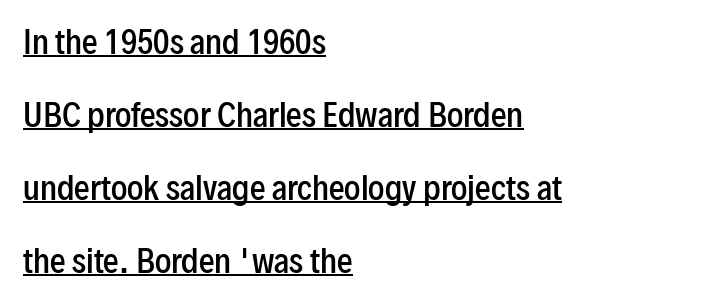
{"serif": "no", "italic": "no", "bold": "semi", "weight": "semibold", "width": "condensed", "stroke_contrast": "low", "x_height": "medium", "monospaced": "no", "underline": "yes", "align": "left", "line_spacing": "loose", "line_spacing_ratio": 2.35, "letter_spacing": "normal", "letter_spacing_em": 0.0, "glyph_px": 31}
